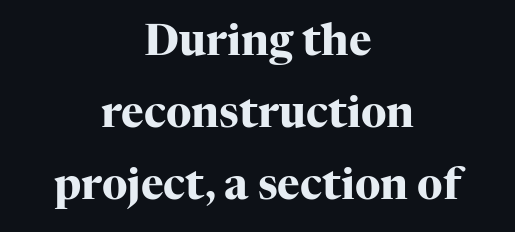
Q: Is the text bold? A: Yes.
Q: Is the text italic (slanted)? A: No, it is upright.
Q: Is the typeface a serif or a sans-serif typeface? A: Serif.
Q: Is the text underlined? A: No.
Q: How is the paragraph aligned? A: Centered.
Q: Is the spacing between letters normal or unusually wide? A: Normal.
Q: Is the spacing between lines tight, normal or loose? A: Normal.
Q: Width (condensed, normal, or wide)? A: Normal.
Q: Stroke contrast? A: High.
Q: x-height? A: Medium.
Q: Monospaced? A: No.
